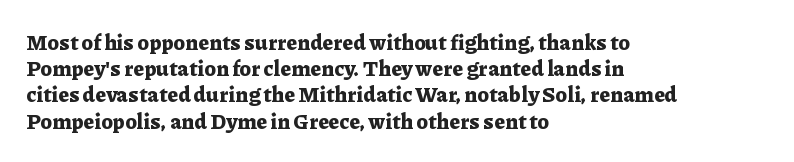
Q: Is the text bold? A: Yes.
Q: Is the text italic (slanted)? A: No, it is upright.
Q: Is the text underlined? A: No.
Q: How is the paragraph aligned? A: Left-aligned.
Q: Is the spacing between letters normal or unusually wide? A: Normal.
Q: Is the spacing between lines tight, normal or loose? A: Normal.
